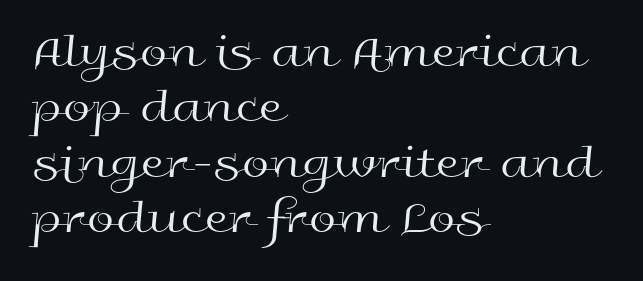
The image shows 49 px regular-weight, wide sans-serif type, upright; set left-aligned, tight line spacing (1.13x), normal letter spacing, not underlined; a medium x-height.
